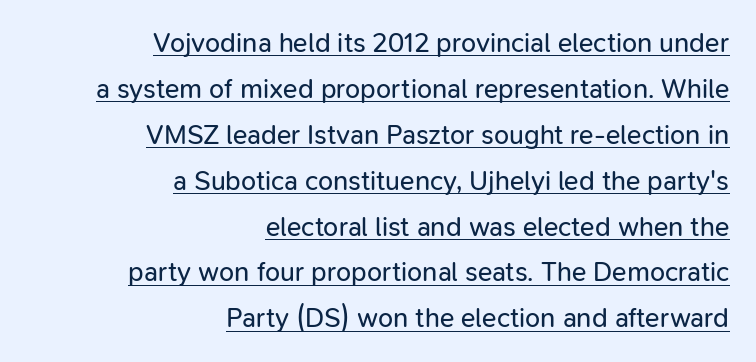
The image shows 27 px text type, upright; set right-aligned, normal line spacing (1.7x), normal letter spacing, underlined.
